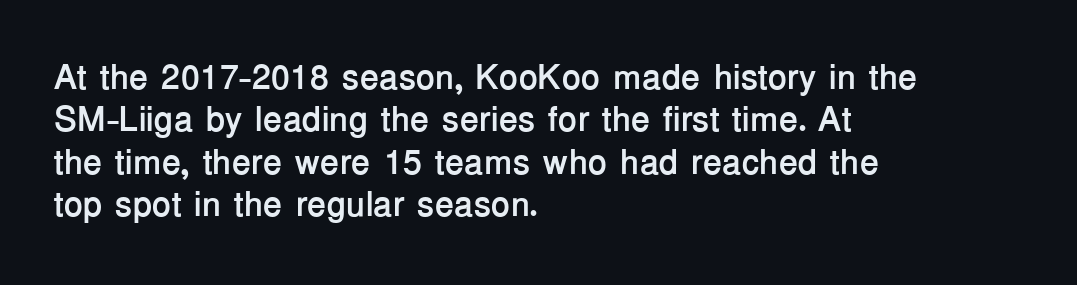
A clean baseline with only descenders dipping below it. Is the type bold? Yes — the strokes are clearly thick and heavy. Proportional: the letters do not fall into vertical columns. Glyph-to-glyph distance matches everyday printed text.
